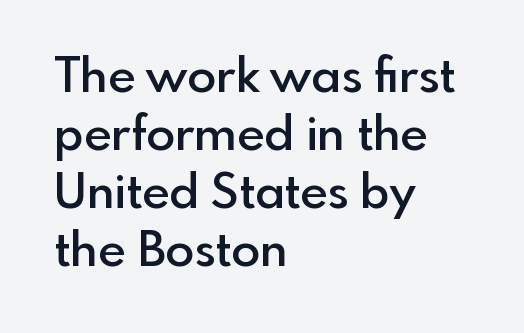
{"serif": "no", "italic": "no", "bold": "semi", "weight": "semibold", "width": "normal", "x_height": "small", "monospaced": "no", "underline": "no", "align": "left", "line_spacing_ratio": 1.21, "letter_spacing": "normal", "letter_spacing_em": 0.0, "glyph_px": 48}
